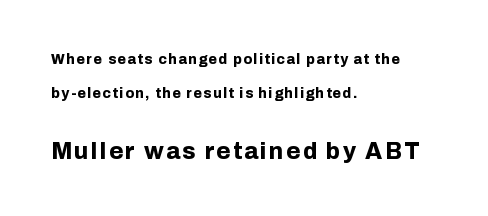
Q: Is the text bold? A: Yes.
Q: Is the text italic (slanted)? A: No, it is upright.
Q: Is the text underlined? A: No.
Q: How is the paragraph aligned? A: Left-aligned.
Q: Is the spacing between lines tight, normal or loose? A: Loose.
Q: Which block of text is set in a larger size, the first (top) or the second (bottom)? A: The second (bottom) one.
